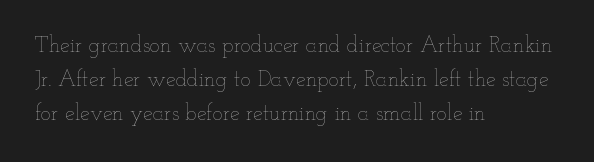
{"italic": "no", "bold": "no", "underline": "no", "align": "left", "line_spacing": "normal", "line_spacing_ratio": 1.55, "letter_spacing": "normal", "letter_spacing_em": 0.0, "glyph_px": 22}
